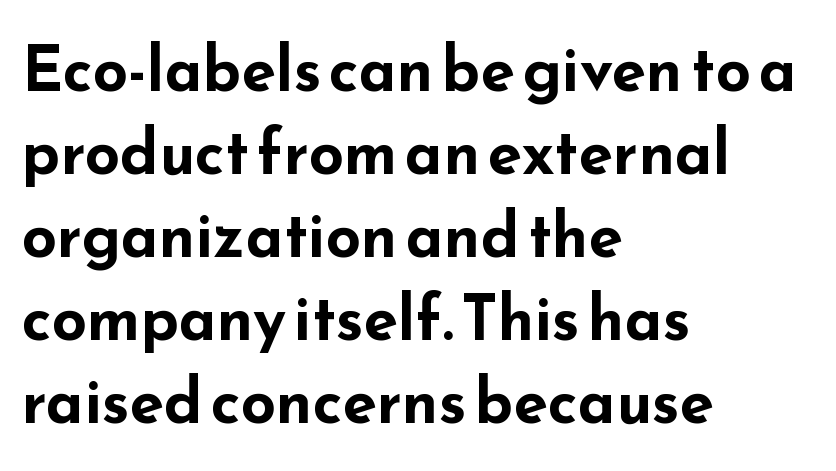
Q: Is the text bold? A: Yes.
Q: Is the text italic (slanted)? A: No, it is upright.
Q: Is the typeface a serif or a sans-serif typeface? A: Sans-serif.
Q: Is the text underlined? A: No.
Q: How is the paragraph aligned? A: Left-aligned.
Q: Is the spacing between letters normal or unusually wide? A: Normal.
Q: Is the spacing between lines tight, normal or loose? A: Normal.
Q: Width (condensed, normal, or wide)? A: Wide.
Q: Stroke contrast? A: Low.
Q: x-height? A: Small.
Q: Monospaced? A: No.
